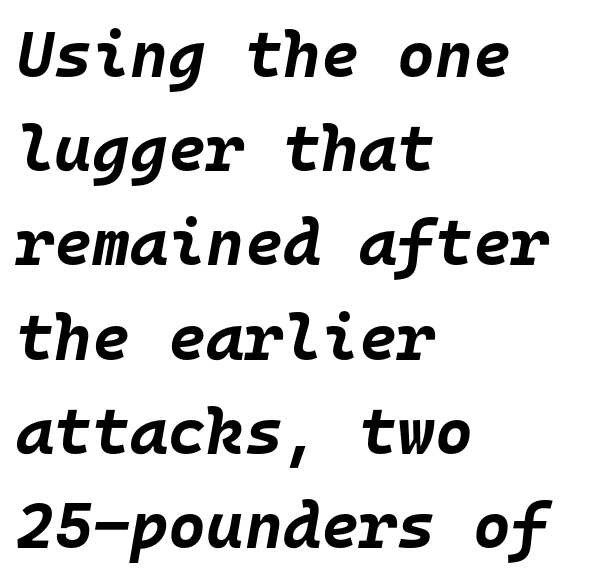
{"italic": "yes", "lean": "right", "slant_degrees": 10, "bold": "yes", "weight": "bold", "width": "normal", "stroke_contrast": "low", "x_height": "large", "monospaced": "yes", "underline": "no", "align": "left", "line_spacing": "normal", "line_spacing_ratio": 1.45, "letter_spacing": "normal", "letter_spacing_em": 0.0, "glyph_px": 65}
